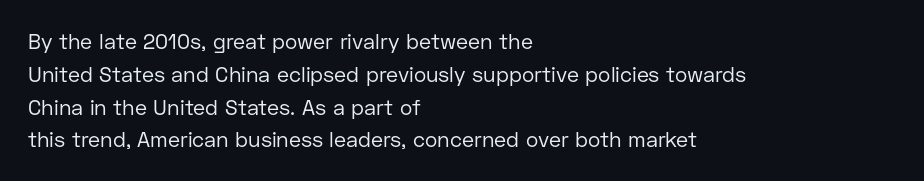
{"italic": "no", "bold": "no", "underline": "no", "align": "left", "line_spacing": "normal", "line_spacing_ratio": 1.56, "letter_spacing": "normal", "letter_spacing_em": 0.0, "glyph_px": 21}
